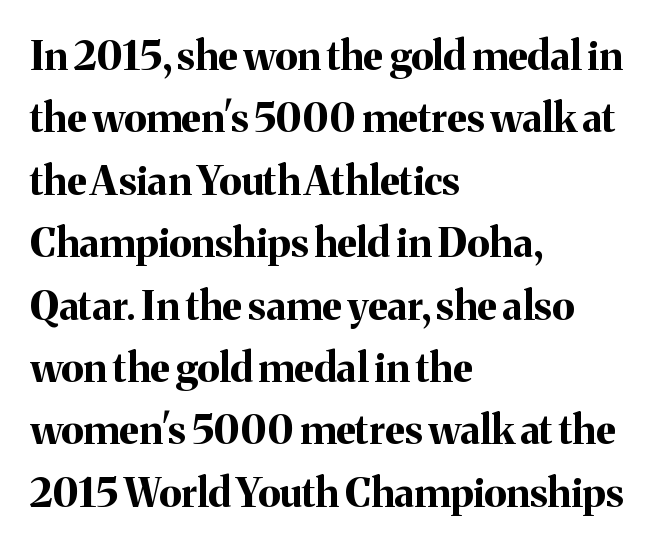
Q: Is the text bold? A: Yes.
Q: Is the text italic (slanted)? A: No, it is upright.
Q: Is the typeface a serif or a sans-serif typeface? A: Serif.
Q: Is the text underlined? A: No.
Q: How is the paragraph aligned? A: Left-aligned.
Q: Is the spacing between letters normal or unusually wide? A: Normal.
Q: Is the spacing between lines tight, normal or loose? A: Normal.
Q: Width (condensed, normal, or wide)? A: Normal.
Q: Stroke contrast? A: Medium.
Q: x-height? A: Medium.
Q: Monospaced? A: No.
